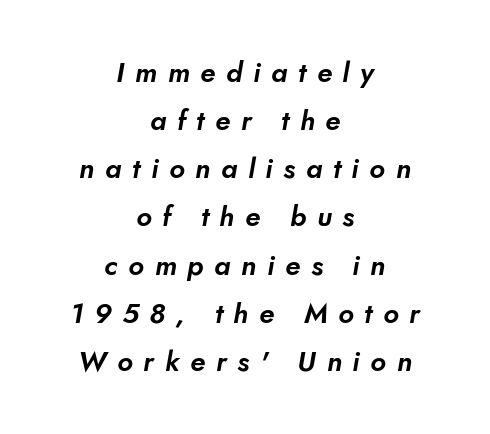
Q: Is the typeface a serif or a sans-serif typeface? A: Sans-serif.
Q: Is the text underlined? A: No.
Q: How is the paragraph aligned? A: Centered.
Q: Is the spacing between letters normal or unusually wide? A: Unusually wide.
Q: Width (condensed, normal, or wide)? A: Normal.
Q: Stroke contrast? A: Low.
Q: x-height? A: Small.
Q: Monospaced? A: No.
